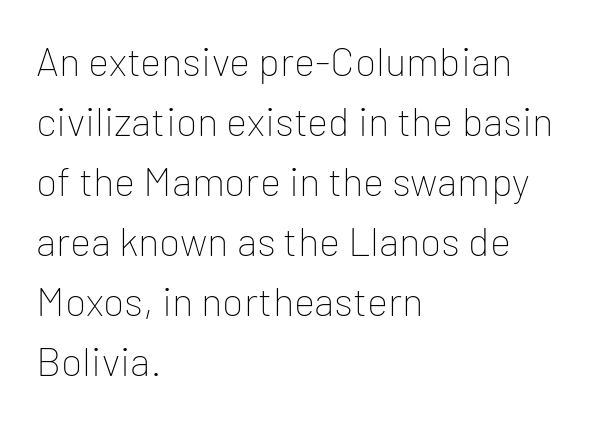
Counters stay open thanks to moderate or lighter strokes. The rendering anchors every line to the left-hand side. Line spacing here is normal. A bare baseline throughout the passage.
